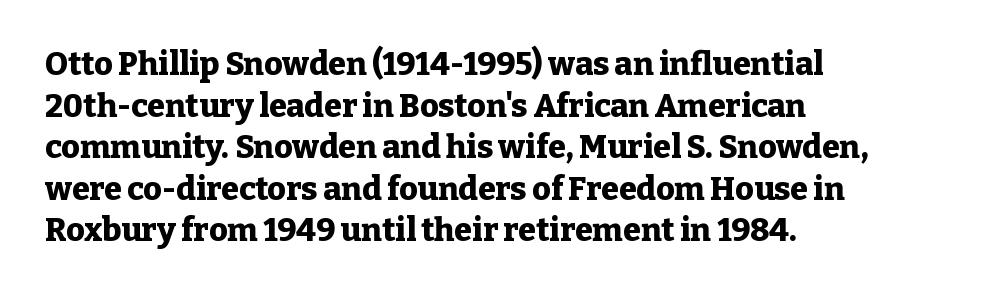
The image shows 32 px heavy serif type, upright; set left-aligned, normal line spacing (1.3x), normal letter spacing, not underlined; low stroke contrast and a medium x-height.
